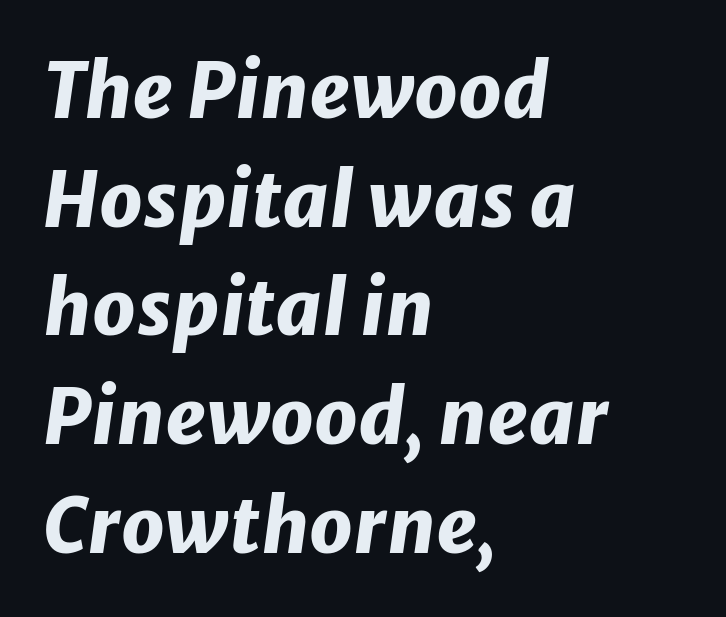
Line spacing here is normal. Line beginnings align vertically; line endings do not. Just letters on the line, the space beneath them empty. The rendering uses a bold face; every stroke is thick and dark. Characters are canted at an angle relative to the baseline's perpendicular.
